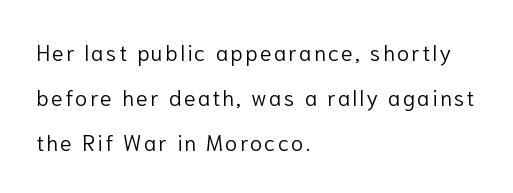
The image shows 22 px text type, upright; set left-aligned, loose line spacing (2.05x), not underlined.
